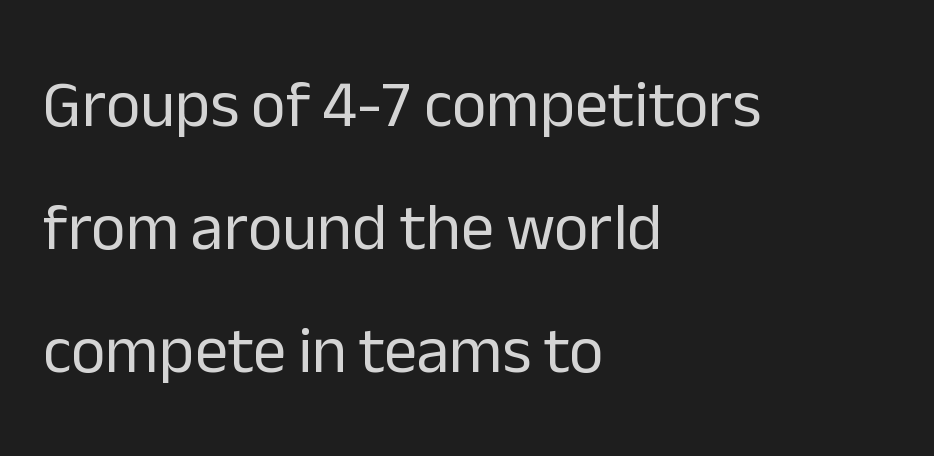
The image shows 66 px regular-weight sans-serif type, upright; set left-aligned, line spacing 1.86x, normal letter spacing, not underlined; low stroke contrast and a medium x-height.
